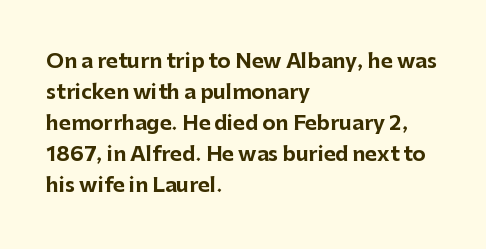
The image shows 20 px bold type, upright; set left-aligned, normal line spacing (1.55x), normal letter spacing, not underlined.
